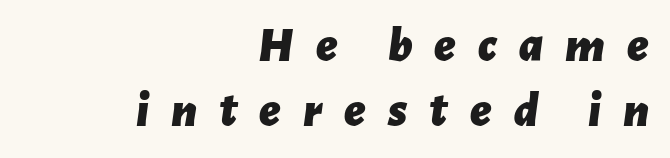
The image shows 50 px bold type, italic (leaning right); set right-aligned, normal line spacing (1.31x), unusually wide letter spacing (+0.44 em), not underlined; low stroke contrast and a medium x-height.
